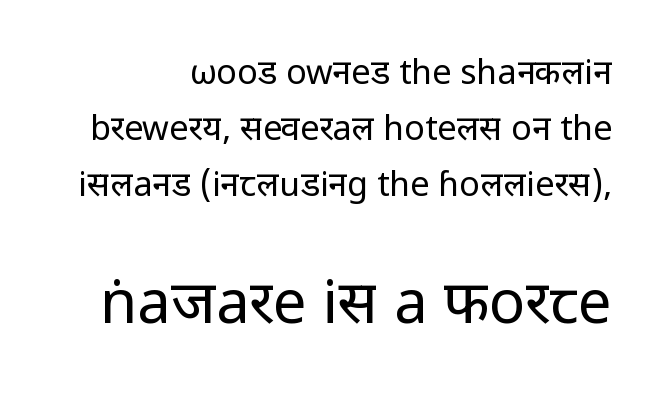
{"serif": "no", "italic": "no", "bold": "no", "weight": "regular", "width": "normal", "stroke_contrast": "low", "x_height": "medium", "monospaced": "no", "underline": "no", "line_spacing": "normal", "line_spacing_ratio": 1.65, "letter_spacing": "normal", "letter_spacing_em": 0.0, "larger_block": "second", "size_ratio": 1.76, "glyph_px": 60}
